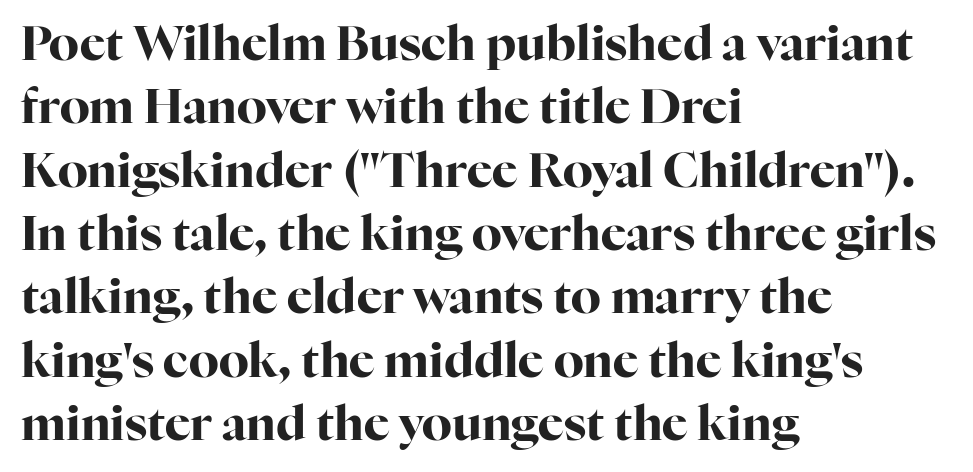
{"serif": "yes", "italic": "no", "bold": "yes", "weight": "bold", "width": "normal", "stroke_contrast": "high", "x_height": "medium", "monospaced": "no", "underline": "no", "align": "left", "line_spacing": "normal", "line_spacing_ratio": 1.32, "letter_spacing": "normal", "letter_spacing_em": 0.0, "glyph_px": 48}
